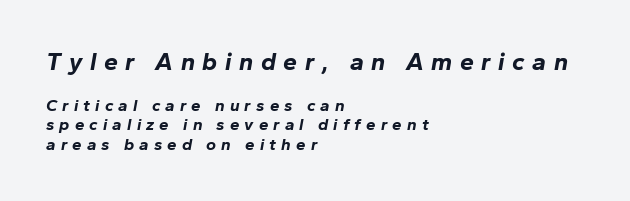
The image shows 25 px bold type, italic (leaning right); set left-aligned, tight line spacing (1.13x), unusually wide letter spacing (+0.3 em), not underlined; the first (top) block is 1.47x larger.
